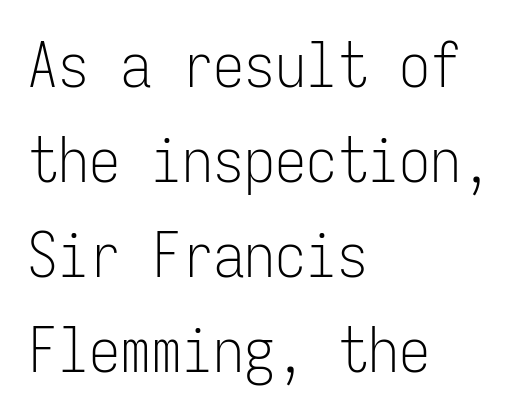
Each letter, wide or thin by design, is forced into the same width here. Inter-character spacing is left at the font's built-in metrics. These glyphs show unthickened strokes, regular width or finer. No italicization has been applied; the sample stays upright. If you drew a ruler down the left edge, every line would touch it.
